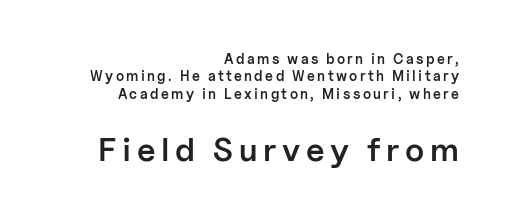
The image shows 33 px semibold sans-serif type, upright; set right-aligned, normal line spacing (1.25x), not underlined; the second (bottom) block is 2.36x larger; low stroke contrast and a medium x-height.
